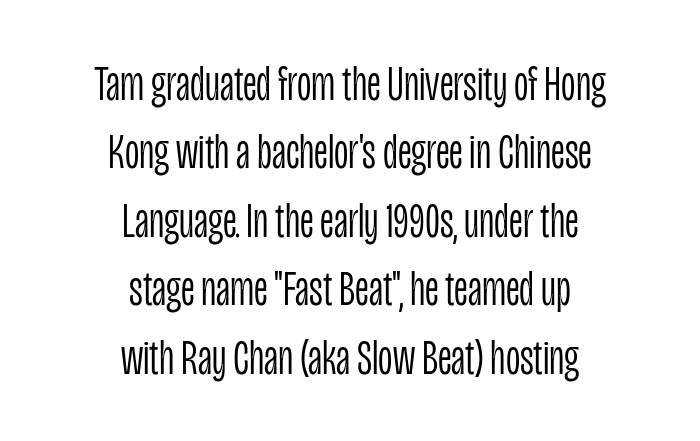
{"serif": "no", "italic": "no", "bold": "no", "weight": "light", "width": "condensed", "stroke_contrast": "low", "x_height": "large", "monospaced": "no", "underline": "no", "align": "center", "line_spacing": "normal", "line_spacing_ratio": 1.37, "letter_spacing": "normal", "letter_spacing_em": 0.0, "glyph_px": 50}
